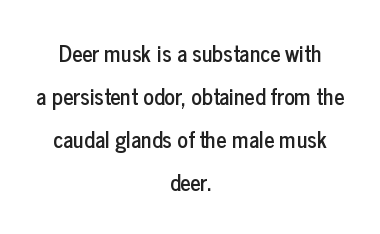
{"italic": "no", "underline": "no", "align": "center", "line_spacing": "loose", "line_spacing_ratio": 1.95, "letter_spacing": "normal", "letter_spacing_em": 0.0, "glyph_px": 22}
